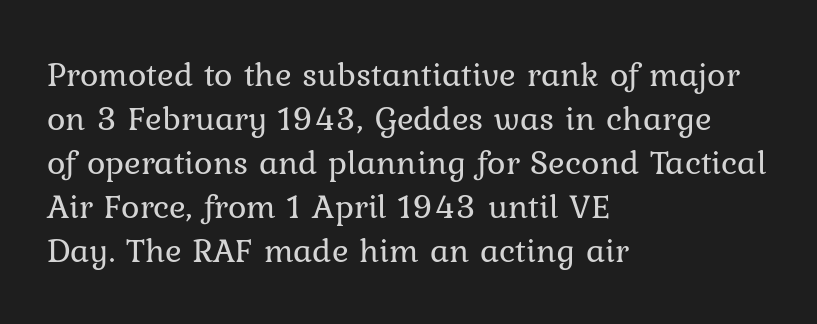
The image shows 35 px regular-weight type, upright; set left-aligned, normal line spacing (1.26x), normal letter spacing, not underlined; low stroke contrast and a medium x-height.
